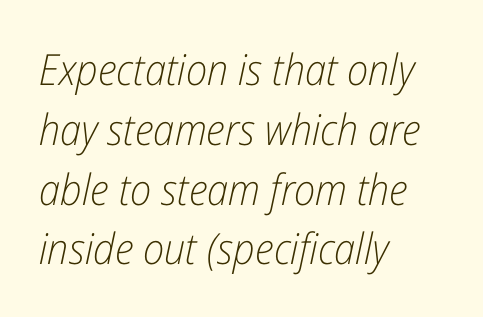
The image shows 43 px light, condensed type, italic (leaning right); set left-aligned, normal line spacing (1.39x), normal letter spacing, not underlined; low stroke contrast and a medium x-height.
